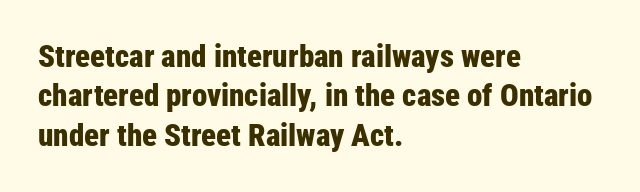
Q: Is the text bold? A: Yes.
Q: Is the text italic (slanted)? A: No, it is upright.
Q: Is the typeface a serif or a sans-serif typeface? A: Sans-serif.
Q: Is the text underlined? A: No.
Q: How is the paragraph aligned? A: Left-aligned.
Q: Is the spacing between letters normal or unusually wide? A: Normal.
Q: Is the spacing between lines tight, normal or loose? A: Normal.
Q: Width (condensed, normal, or wide)? A: Condensed.
Q: Stroke contrast? A: Low.
Q: x-height? A: Medium.
Q: Monospaced? A: No.
